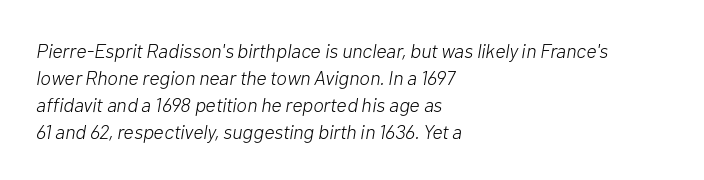
Q: Is the text bold? A: No.
Q: Is the text italic (slanted)? A: Yes, it leans right by about 10 degrees.
Q: Is the text underlined? A: No.
Q: How is the paragraph aligned? A: Left-aligned.
Q: Is the spacing between letters normal or unusually wide? A: Normal.
Q: Is the spacing between lines tight, normal or loose? A: Normal.
